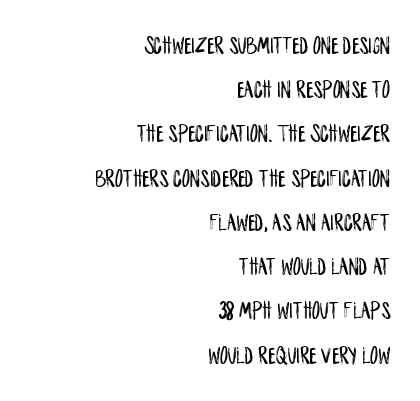
Characters remain perfectly vertical along every line. Words float on clear page, feet unadorned. Alignment: flush right. Each word holds together tightly as a unit, with standard inter-letter gaps.
